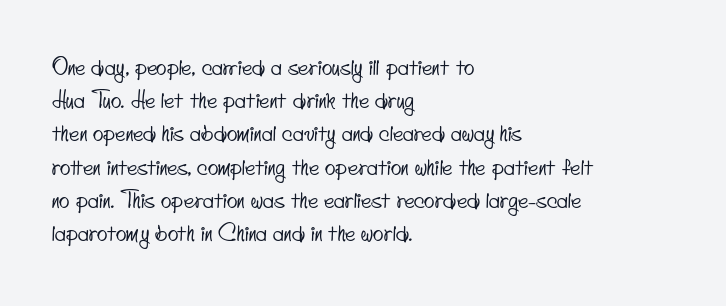
The image shows 22 px text type; set left-aligned, normal line spacing (1.51x), normal letter spacing, not underlined.
